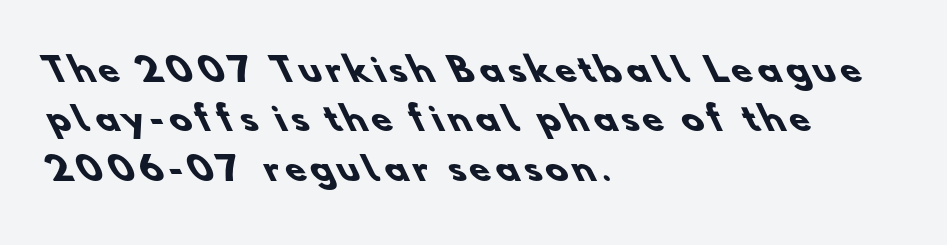
{"serif": "no", "bold": "yes", "weight": "heavy", "width": "normal", "stroke_contrast": "low", "x_height": "small", "monospaced": "no", "underline": "no", "align": "left", "line_spacing": "normal", "line_spacing_ratio": 1.5, "glyph_px": 33}
